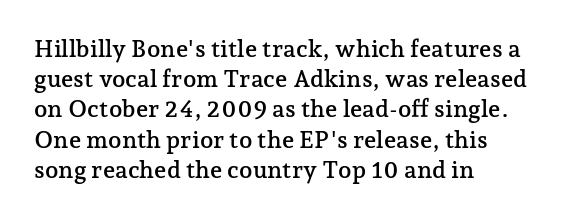
Leading: standard. Ascenders rise straight up at ninety degrees. The text block is weighted toward the left margin, trailing off unevenly rightward. Default kerning and tracking; the words read as compact shapes. Underlining? Definitely not there.
